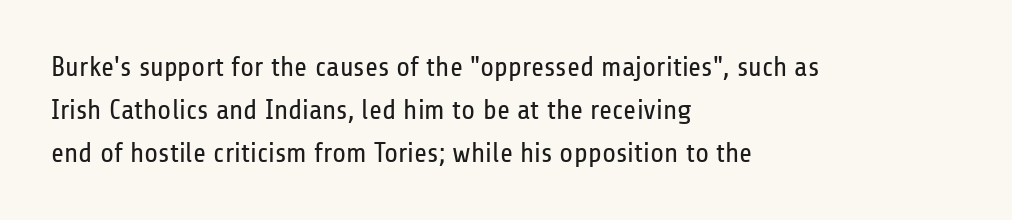
Q: Is the text bold? A: No.
Q: Is the text italic (slanted)? A: No, it is upright.
Q: Is the typeface a serif or a sans-serif typeface? A: Sans-serif.
Q: Is the text underlined? A: No.
Q: How is the paragraph aligned? A: Left-aligned.
Q: Is the spacing between letters normal or unusually wide? A: Normal.
Q: Is the spacing between lines tight, normal or loose? A: Normal.
Q: Width (condensed, normal, or wide)? A: Condensed.
Q: Stroke contrast? A: Low.
Q: x-height? A: Medium.
Q: Monospaced? A: No.
